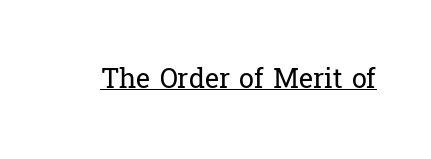
{"italic": "no", "bold": "no", "underline": "yes", "letter_spacing": "normal", "letter_spacing_em": 0.0, "glyph_px": 27}
